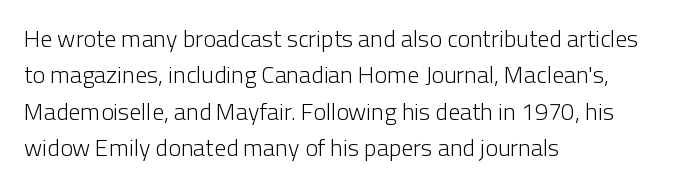
The image shows 24 px text type, upright; set left-aligned, normal line spacing (1.52x), normal letter spacing, not underlined.
